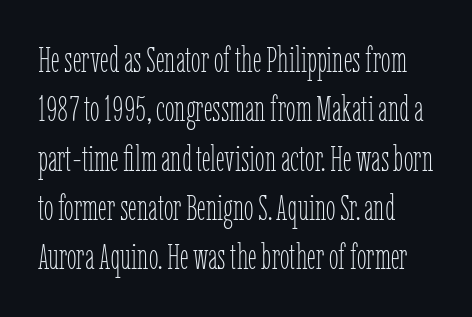
{"italic": "no", "bold": "no", "weight": "thin", "width": "condensed", "stroke_contrast": "low", "x_height": "medium", "monospaced": "no", "underline": "no", "line_spacing": "normal", "line_spacing_ratio": 1.41, "letter_spacing": "normal", "letter_spacing_em": 0.0, "glyph_px": 35}
